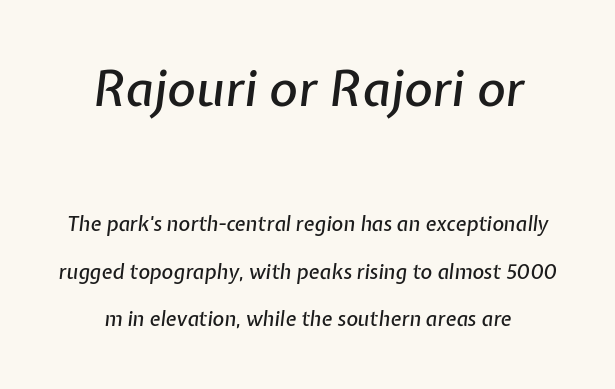
Q: Is the text italic (slanted)? A: Yes, it leans right by about 7 degrees.
Q: Is the text underlined? A: No.
Q: Is the spacing between letters normal or unusually wide? A: Normal.
Q: Is the spacing between lines tight, normal or loose? A: Loose.
Q: Which block of text is set in a larger size, the first (top) or the second (bottom)? A: The first (top) one.
Q: Width (condensed, normal, or wide)? A: Normal.
Q: Stroke contrast? A: Low.
Q: x-height? A: Medium.
Q: Monospaced? A: No.
